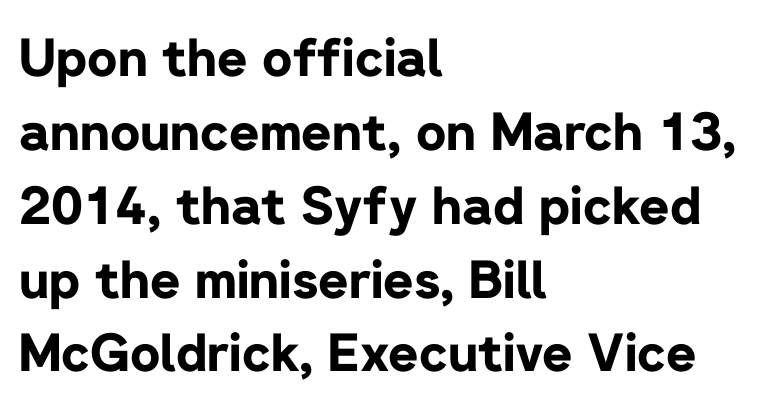
Q: Is the text bold? A: Yes.
Q: Is the text italic (slanted)? A: No, it is upright.
Q: Is the typeface a serif or a sans-serif typeface? A: Sans-serif.
Q: Is the text underlined? A: No.
Q: How is the paragraph aligned? A: Left-aligned.
Q: Is the spacing between letters normal or unusually wide? A: Normal.
Q: Is the spacing between lines tight, normal or loose? A: Normal.
Q: Width (condensed, normal, or wide)? A: Normal.
Q: Stroke contrast? A: Low.
Q: x-height? A: Medium.
Q: Monospaced? A: No.
